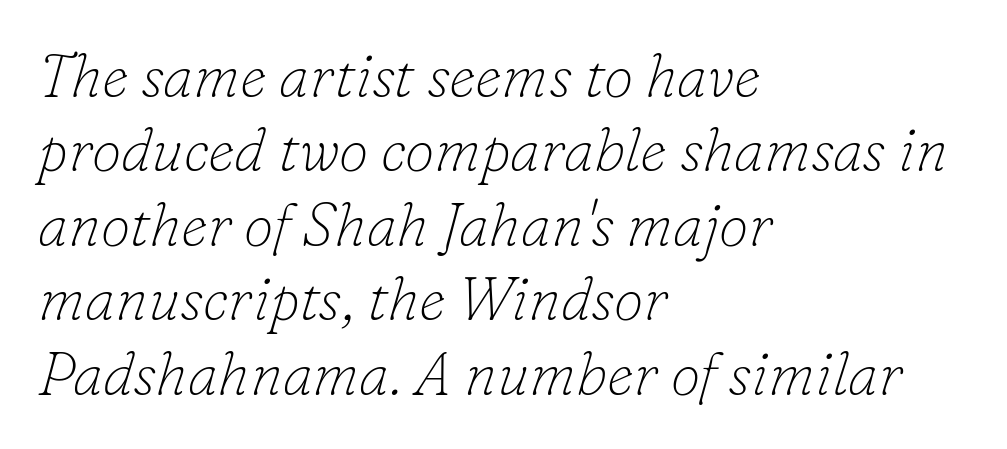
Q: Is the text bold? A: No.
Q: Is the text italic (slanted)? A: Yes, it leans right by about 16 degrees.
Q: Is the typeface a serif or a sans-serif typeface? A: Serif.
Q: Is the text underlined? A: No.
Q: How is the paragraph aligned? A: Left-aligned.
Q: Is the spacing between letters normal or unusually wide? A: Normal.
Q: Width (condensed, normal, or wide)? A: Normal.
Q: Stroke contrast? A: Low.
Q: x-height? A: Small.
Q: Monospaced? A: No.
